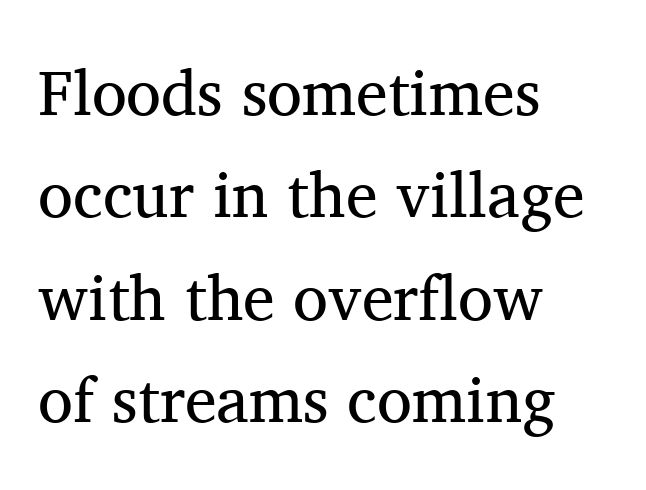
{"serif": "yes", "italic": "no", "bold": "no", "weight": "regular", "width": "normal", "stroke_contrast": "medium", "x_height": "medium", "monospaced": "no", "underline": "no", "align": "left", "line_spacing": "normal", "line_spacing_ratio": 1.6, "letter_spacing": "normal", "letter_spacing_em": 0.0, "glyph_px": 64}
